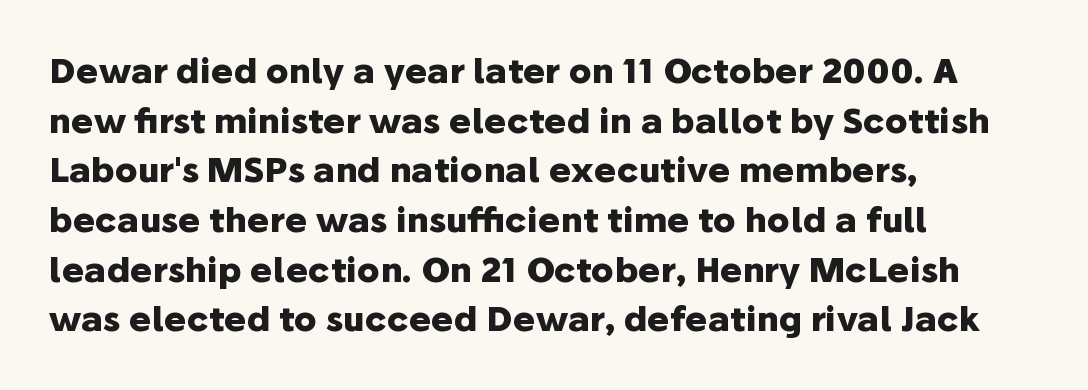
The image shows 34 px heavy sans-serif type, upright; set left-aligned, normal line spacing (1.46x), normal letter spacing, not underlined; low stroke contrast and a medium x-height.
